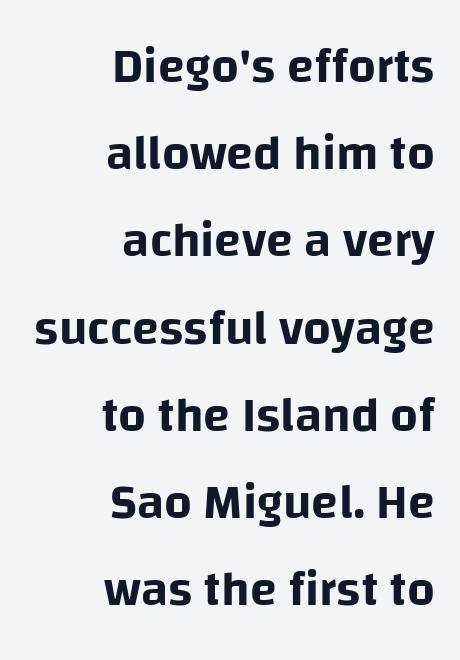
Q: Is the text italic (slanted)? A: No, it is upright.
Q: Is the typeface a serif or a sans-serif typeface? A: Sans-serif.
Q: Is the text underlined? A: No.
Q: How is the paragraph aligned? A: Right-aligned.
Q: Is the spacing between letters normal or unusually wide? A: Normal.
Q: Width (condensed, normal, or wide)? A: Normal.
Q: Stroke contrast? A: Low.
Q: x-height? A: Large.
Q: Monospaced? A: No.
